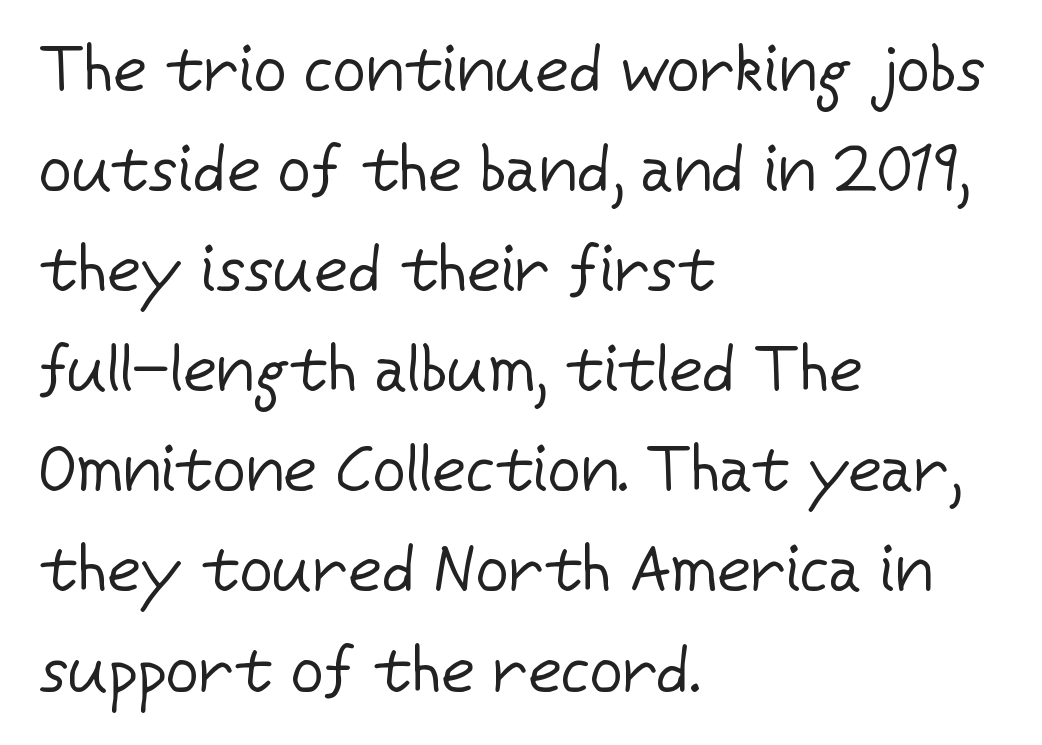
Q: Is the text bold? A: No.
Q: Is the text italic (slanted)? A: No, it is upright.
Q: Is the typeface a serif or a sans-serif typeface? A: Sans-serif.
Q: Is the text underlined? A: No.
Q: How is the paragraph aligned? A: Left-aligned.
Q: Is the spacing between letters normal or unusually wide? A: Normal.
Q: Is the spacing between lines tight, normal or loose? A: Normal.
Q: Width (condensed, normal, or wide)? A: Normal.
Q: Stroke contrast? A: Low.
Q: x-height? A: Medium.
Q: Monospaced? A: No.
